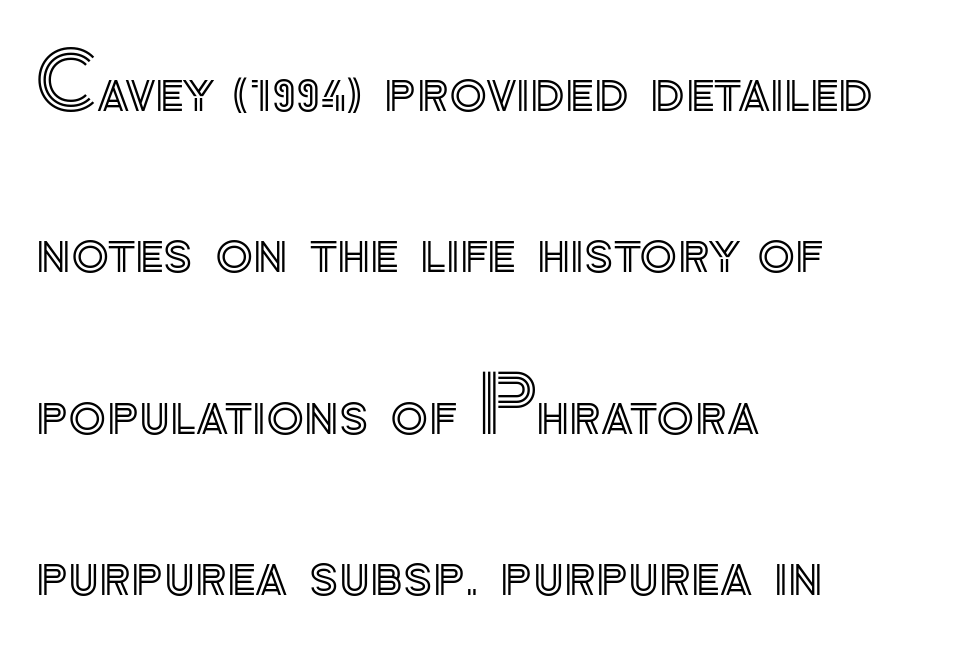
The image shows 78 px text type, upright; set left-aligned, loose line spacing (2.07x), normal letter spacing, not underlined; a small x-height.
